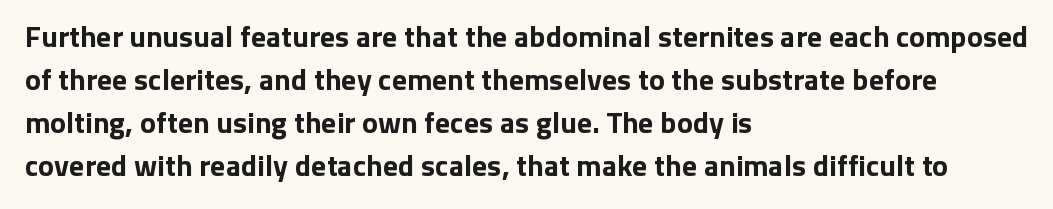
Every stem runs plumb, perpendicular to the baseline. Each new line begins a customary step beneath the previous one. Notice how the passage keeps a crisp vertical edge on the left only. Each letter's strokes conclude bluntly, with no projecting serifs. Rule under the text: the space is simply empty. Inter-character spacing is left at the font's built-in metrics.
